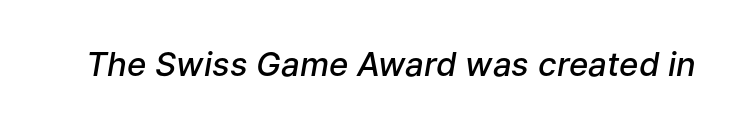
Q: Is the text bold? A: Semi-bold.
Q: Is the text italic (slanted)? A: Yes, it leans right by about 9 degrees.
Q: Is the text underlined? A: No.
Q: Is the spacing between letters normal or unusually wide? A: Normal.
Q: Width (condensed, normal, or wide)? A: Normal.
Q: Stroke contrast? A: Low.
Q: x-height? A: Medium.
Q: Monospaced? A: No.
